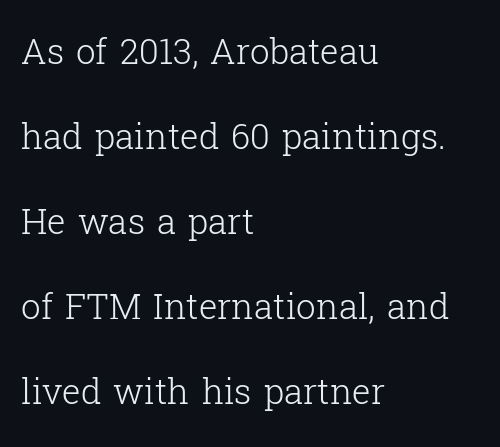
Each row of text sits above clean, open space. Nothing unusual about the tracking: characters are spaced as the font intends. The typeface chosen for these lines features serifs. Weight: regular or lighter. The paragraph shown leans on its left margin. Posture: vertical.
